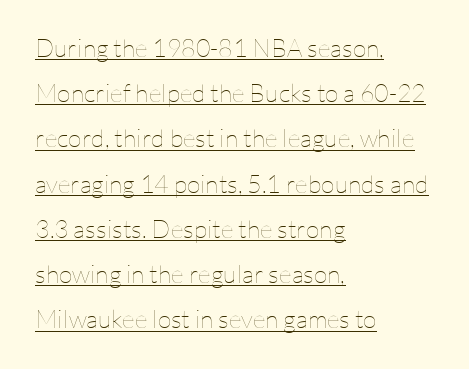
{"italic": "no", "bold": "no", "underline": "yes", "align": "left", "line_spacing_ratio": 1.81, "letter_spacing": "normal", "letter_spacing_em": 0.0, "glyph_px": 25}
